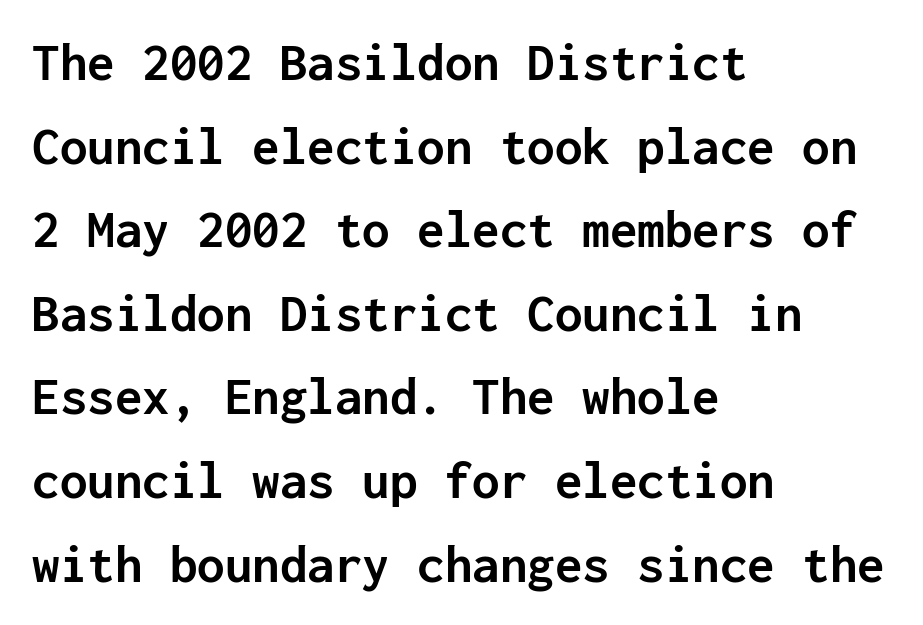
{"serif": "no", "italic": "no", "bold": "yes", "weight": "semibold", "width": "normal", "stroke_contrast": "low", "x_height": "medium", "monospaced": "yes", "underline": "no", "align": "left", "line_spacing": "normal", "line_spacing_ratio": 1.52, "letter_spacing": "normal", "letter_spacing_em": 0.0, "glyph_px": 55}
